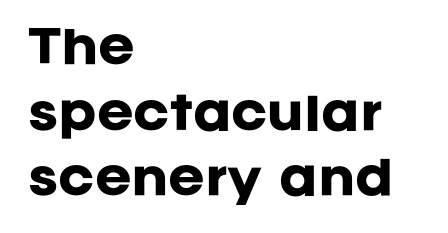
Glyph-to-glyph distance matches everyday printed text. Spacing verdict: proportional, widths tailored to each character. Whoever set this chose a conventional vertical rhythm. The rendering shows plain stroke endings on the letterforms — a sans-serif design.
